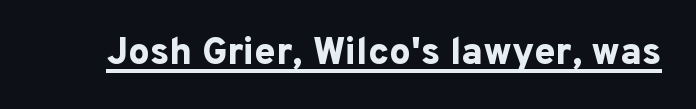
The image shows 38 px bold sans-serif type, upright; set normal letter spacing, underlined; low stroke contrast and a medium x-height.
